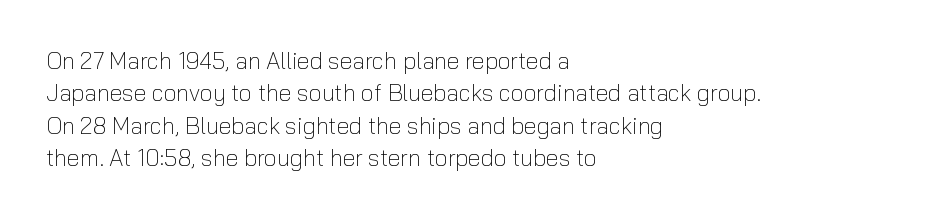
{"italic": "no", "bold": "no", "underline": "no", "align": "left", "line_spacing": "normal", "line_spacing_ratio": 1.41, "letter_spacing": "normal", "letter_spacing_em": 0.0, "glyph_px": 23}
